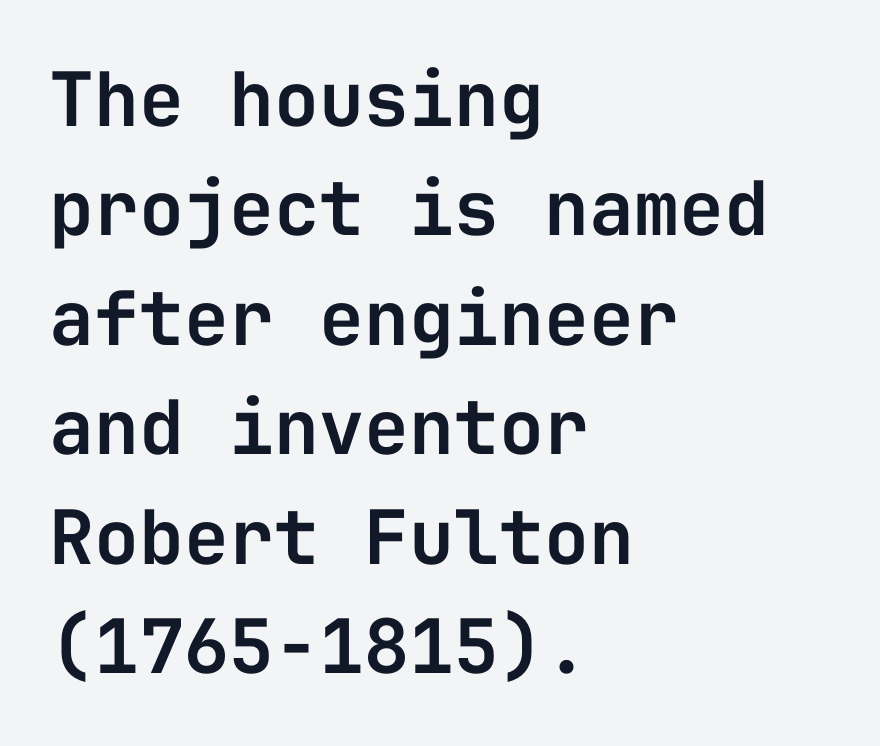
Q: Is the text italic (slanted)? A: No, it is upright.
Q: Is the typeface a serif or a sans-serif typeface? A: Sans-serif.
Q: Is the text underlined? A: No.
Q: How is the paragraph aligned? A: Left-aligned.
Q: Is the spacing between letters normal or unusually wide? A: Normal.
Q: Is the spacing between lines tight, normal or loose? A: Normal.
Q: Width (condensed, normal, or wide)? A: Normal.
Q: Stroke contrast? A: Low.
Q: x-height? A: Medium.
Q: Monospaced? A: Yes.
